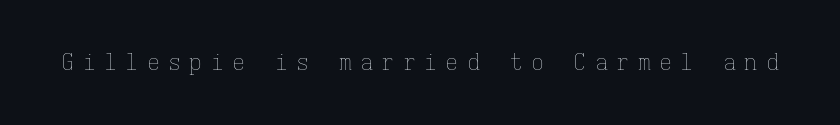
The image shows 22 px text type, upright; set unusually wide letter spacing (+0.37 em), not underlined.
